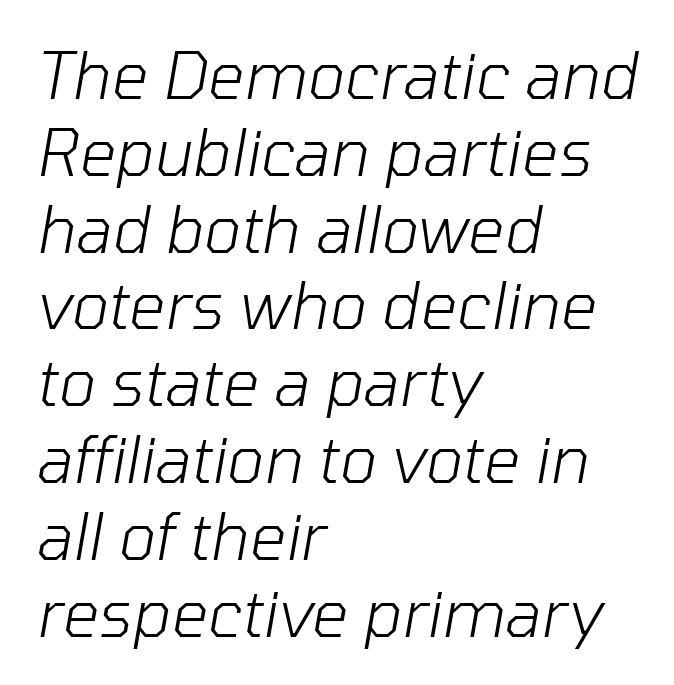
Q: Is the text bold? A: No.
Q: Is the text italic (slanted)? A: Yes, it leans right by about 10 degrees.
Q: Is the text underlined? A: No.
Q: How is the paragraph aligned? A: Left-aligned.
Q: Is the spacing between letters normal or unusually wide? A: Normal.
Q: Width (condensed, normal, or wide)? A: Normal.
Q: Stroke contrast? A: Low.
Q: x-height? A: Medium.
Q: Monospaced? A: No.
